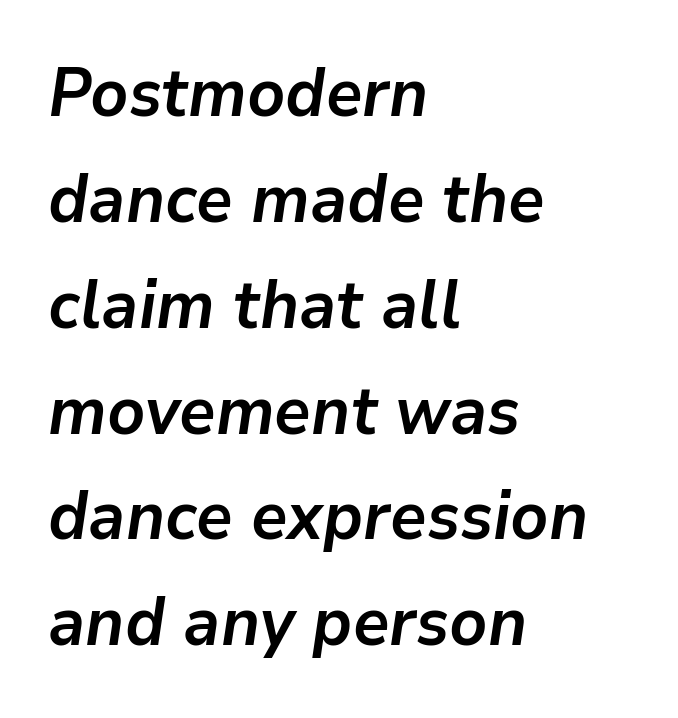
The face used here has the dense, thick strokes of a bold. You can tell it's italic because the verticals aren't actually vertical. The letters sit at their default tracking, neither squeezed nor spread. Each letter keeps its own natural width here, so spacing adapts to shape. These lines sit exactly where default settings would place them.
